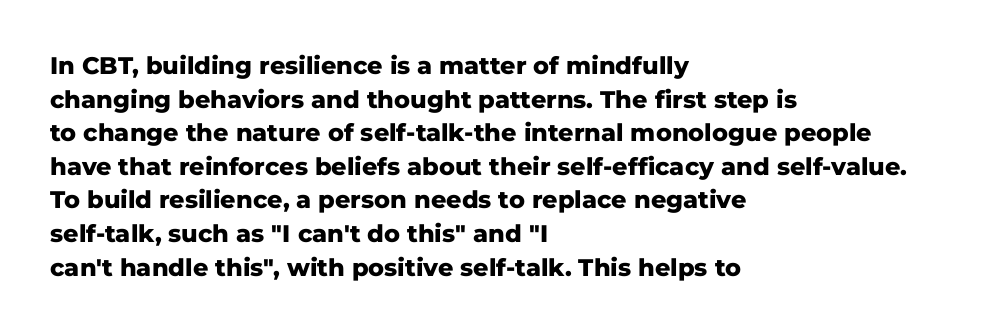
The image shows 24 px bold type, upright; set left-aligned, normal line spacing (1.4x), normal letter spacing, not underlined.
